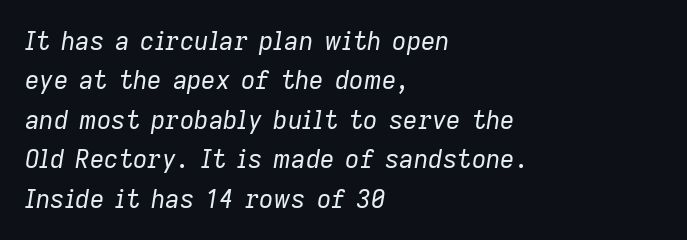
The passage shown is not bold in any degree. Between one letter and the next there's only the usual sliver of space. One-word summary of the alignment: left. These lines sit exactly where default settings would place them. Underlining? Definitely not there.
